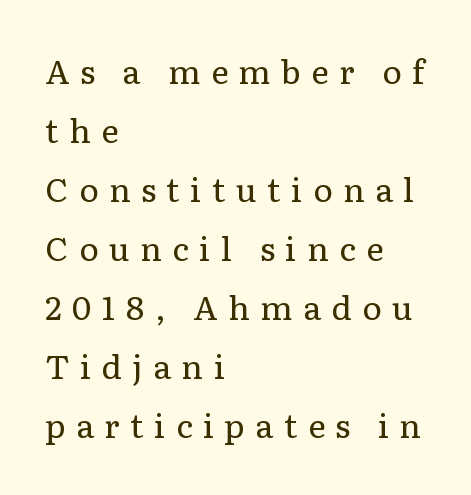
The space beneath each line is pristine and unruled. Stroke mass is kept to a normal reading level or below. Does extra space separate the letters? Yes, quite a lot of it. Nope, not italic — everything's standing straight. You could not count columns in this text — the font is proportionally spaced. Horizontally, the lines are justified to the leading edge only.
